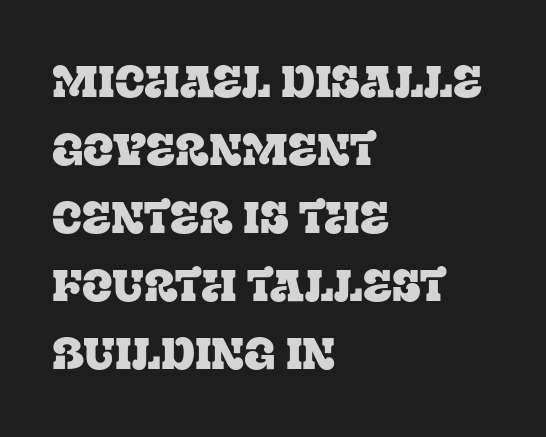
The image shows 45 px serif type, upright; set left-aligned, normal line spacing (1.51x), normal letter spacing, not underlined; low stroke contrast and a large x-height.
